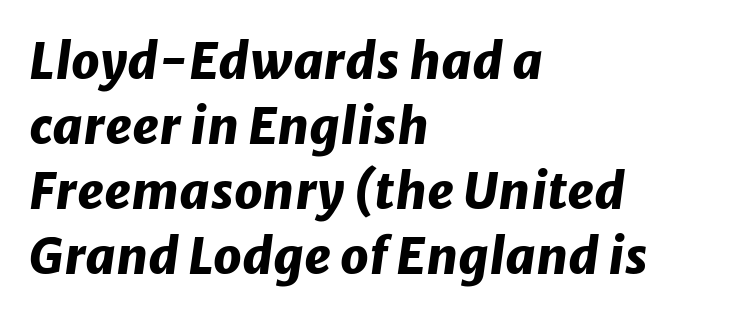
{"italic": "yes", "lean": "right", "slant_degrees": 8, "bold": "yes", "weight": "heavy", "width": "normal", "stroke_contrast": "low", "x_height": "medium", "monospaced": "no", "underline": "no", "align": "left", "line_spacing": "normal", "line_spacing_ratio": 1.3, "letter_spacing": "normal", "letter_spacing_em": 0.0, "glyph_px": 50}
